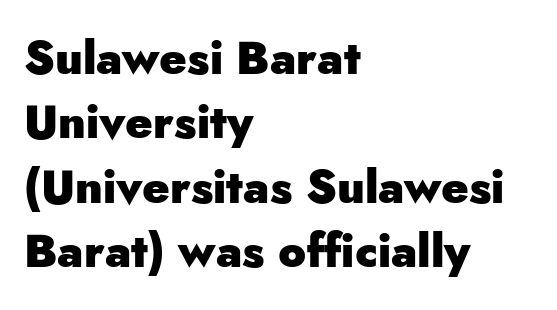
Observe the ordinary spacing: letters are neighbours, not strangers. These lines are rendered in a variable-pitch font. When letters stand straight like this, we call the style roman or upright. This is heavy type, rendered in bold.
